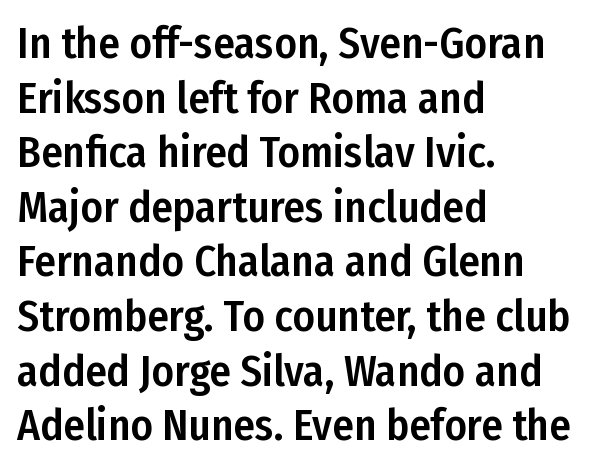
Q: Is the text italic (slanted)? A: No, it is upright.
Q: Is the typeface a serif or a sans-serif typeface? A: Sans-serif.
Q: Is the text underlined? A: No.
Q: How is the paragraph aligned? A: Left-aligned.
Q: Is the spacing between letters normal or unusually wide? A: Normal.
Q: Is the spacing between lines tight, normal or loose? A: Normal.
Q: Width (condensed, normal, or wide)? A: Condensed.
Q: Stroke contrast? A: Low.
Q: x-height? A: Medium.
Q: Monospaced? A: No.
